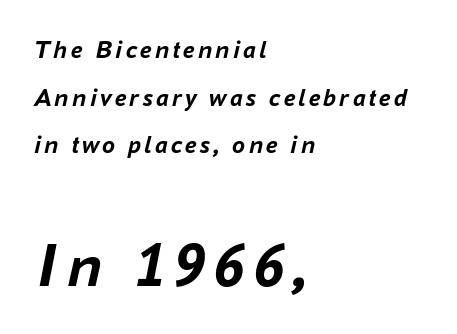
The image shows 64 px semibold type, italic (leaning right); set left-aligned, line spacing 1.83x, not underlined; the second (bottom) block is 2.46x larger; low stroke contrast and a medium x-height.
